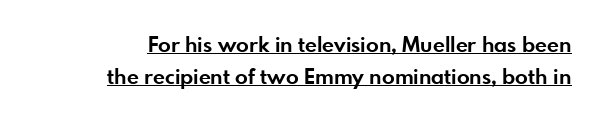
The image shows 21 px bold type, upright; set normal line spacing (1.54x), normal letter spacing, underlined.
